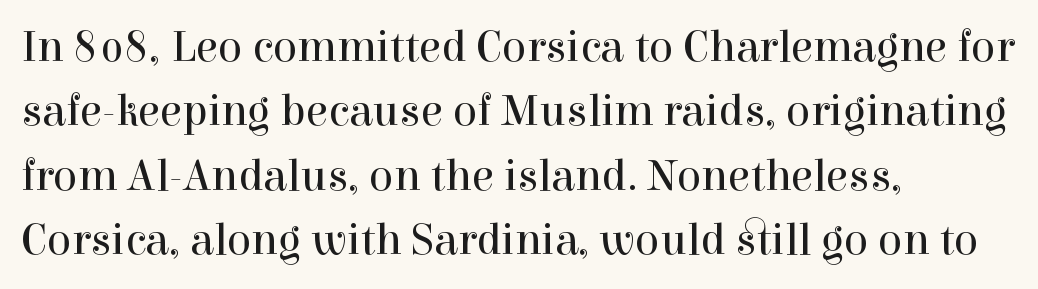
The image shows 45 px regular-weight serif type, upright; set left-aligned, normal line spacing (1.43x), normal letter spacing, not underlined; a medium x-height.
